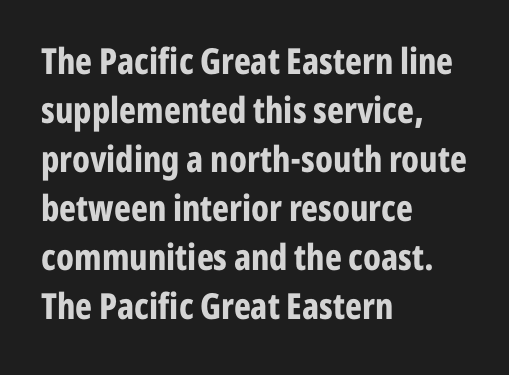
Only glyphs here, with clear space below each row. The axis of the letterforms is exactly vertical. These lines are set flush left with a ragged right edge. Vertically, the passage feels balanced, rows spaced as you'd expect. Spacing verdict: proportional, widths tailored to each character. Heavy-handed strokes throughout: this text is bold.
